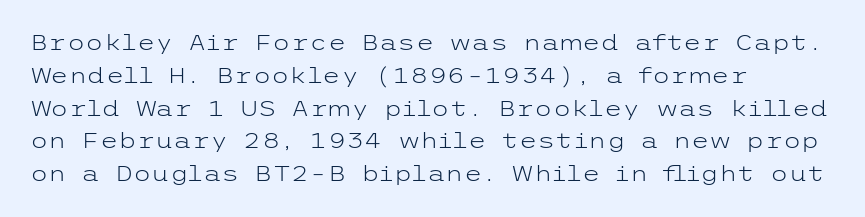
The image shows 21 px text type, upright; set left-aligned, normal line spacing (1.56x), normal letter spacing, not underlined.
